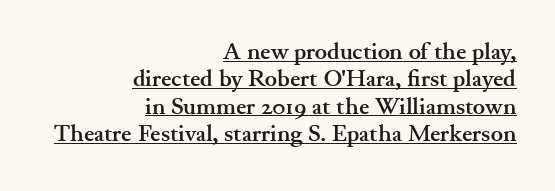
Q: Is the text bold? A: Yes.
Q: Is the text italic (slanted)? A: No, it is upright.
Q: Is the text underlined? A: Yes.
Q: How is the paragraph aligned? A: Right-aligned.
Q: Is the spacing between letters normal or unusually wide? A: Normal.
